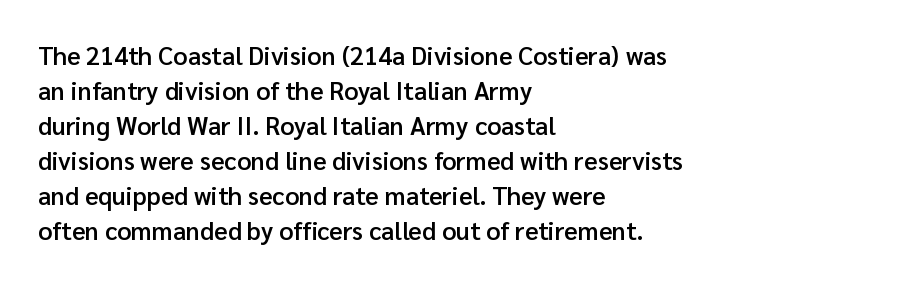
Notice how the passage keeps a crisp vertical edge on the left only. Ordinary non-slanted type is in use. Strokes here are thickened, but only to semibold level. Vertical spacing — default. The glyphs are unaccompanied by any horizontal stroke below them.
